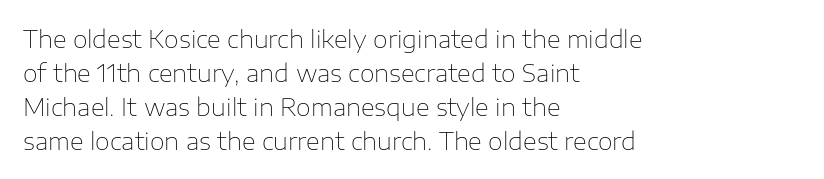
{"italic": "no", "bold": "no", "underline": "no", "align": "left", "line_spacing": "normal", "line_spacing_ratio": 1.41, "letter_spacing": "normal", "letter_spacing_em": 0.0, "glyph_px": 24}
